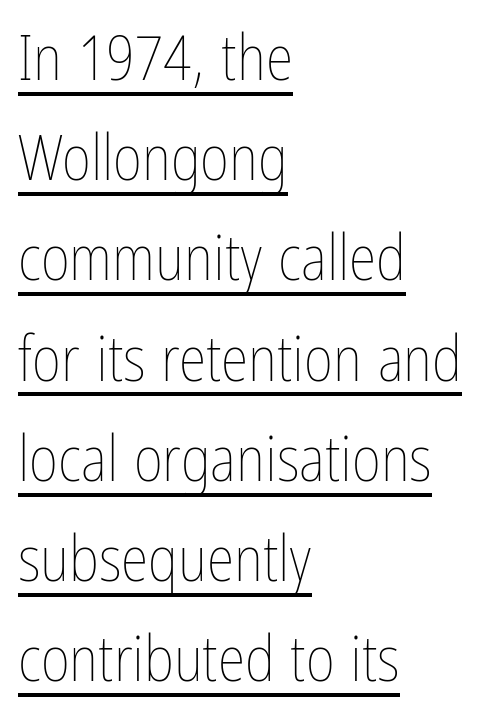
This sample has the flowing, uneven cadence of proportional lettering. Does the lettering tilt? It doesn't — this is upright. In terms of letterspacing, this is plain default setting. The weight would be labelled regular, book, light, or lighter still. The rendering uses a moderate line-height, typical for paragraphs. The passage is arranged the way most books set body copy — flush left.
